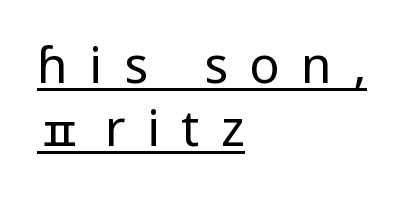
The image shows 50 px regular-weight sans-serif type, upright; set left-aligned, normal line spacing (1.27x), unusually wide letter spacing (+0.43 em), underlined; low stroke contrast and a medium x-height.
